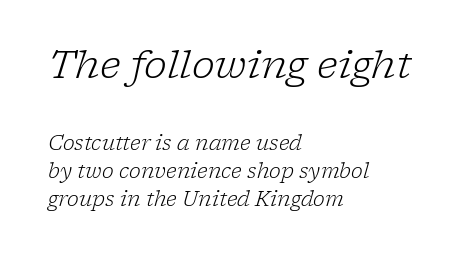
Classification — serif. Inter-character spacing is left at the font's built-in metrics. Does the lettering tilt? It does — this is italic. You get the large type first, then a drop to smaller type. The specimen omits any rule beneath the text block's lines. Each line starts at the same left margin while the right side varies.
